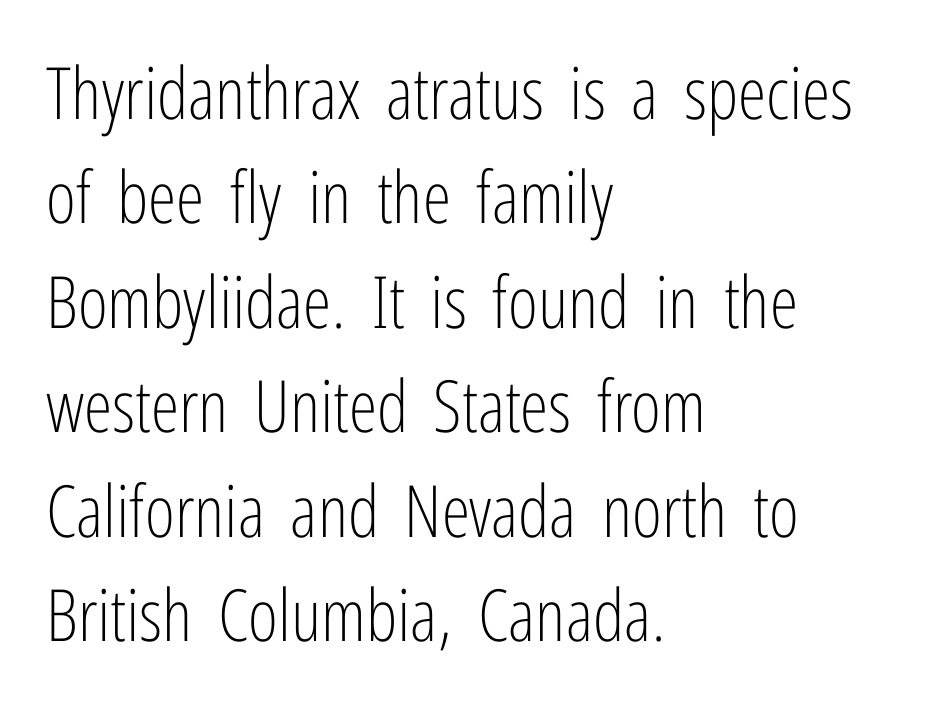
{"serif": "no", "italic": "no", "bold": "no", "weight": "light", "width": "condensed", "stroke_contrast": "low", "x_height": "medium", "monospaced": "no", "underline": "no", "align": "left", "line_spacing": "normal", "line_spacing_ratio": 1.45, "letter_spacing": "normal", "letter_spacing_em": 0.0, "glyph_px": 72}
